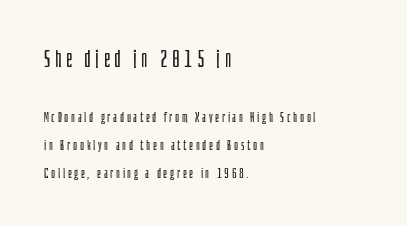
The image shows 23 px text type, upright; set left-aligned, loose line spacing (1.99x), not underlined; the first (top) block is 1.64x larger.
